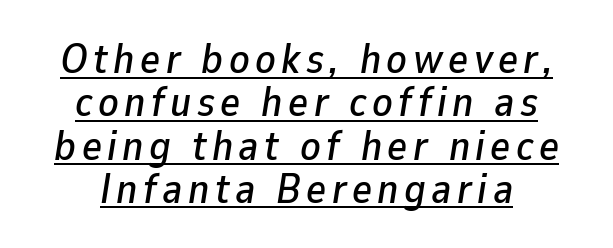
Q: Is the text italic (slanted)? A: Yes, it leans right by about 9 degrees.
Q: Is the text underlined? A: Yes.
Q: How is the paragraph aligned? A: Centered.
Q: Is the spacing between lines tight, normal or loose? A: Tight.
Q: Width (condensed, normal, or wide)? A: Normal.
Q: Stroke contrast? A: Low.
Q: x-height? A: Medium.
Q: Monospaced? A: No.
